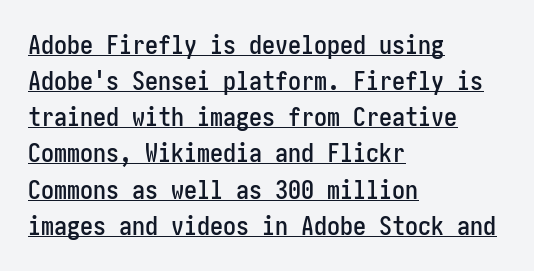
{"italic": "no", "underline": "yes", "align": "left", "line_spacing": "normal", "line_spacing_ratio": 1.39, "letter_spacing": "normal", "letter_spacing_em": 0.0, "glyph_px": 26}
